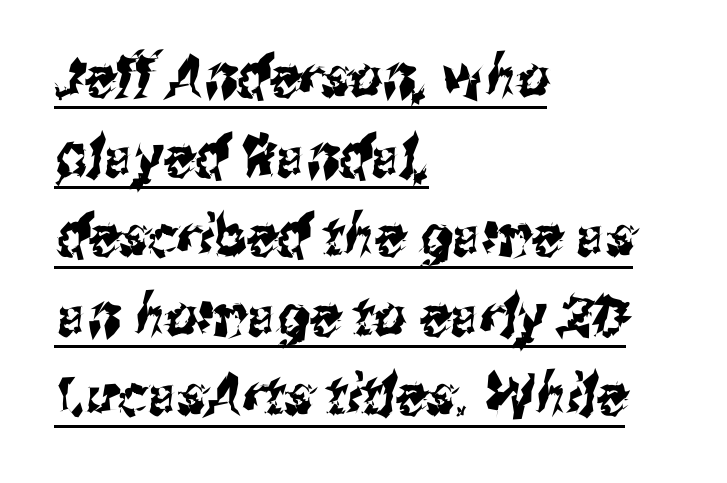
{"serif": "no", "width": "condensed", "stroke_contrast": "medium", "x_height": "medium", "monospaced": "no", "underline": "yes", "align": "left", "line_spacing": "normal", "line_spacing_ratio": 1.42, "letter_spacing": "normal", "letter_spacing_em": 0.0, "glyph_px": 56}
